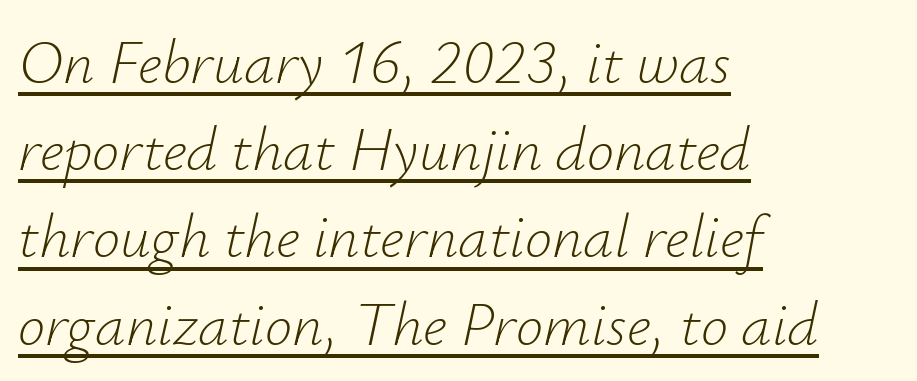
Q: Is the text bold? A: No.
Q: Is the text italic (slanted)? A: Yes, it leans right by about 12 degrees.
Q: Is the text underlined? A: Yes.
Q: How is the paragraph aligned? A: Left-aligned.
Q: Is the spacing between letters normal or unusually wide? A: Normal.
Q: Is the spacing between lines tight, normal or loose? A: Normal.
Q: Width (condensed, normal, or wide)? A: Normal.
Q: Stroke contrast? A: Low.
Q: x-height? A: Small.
Q: Monospaced? A: No.
